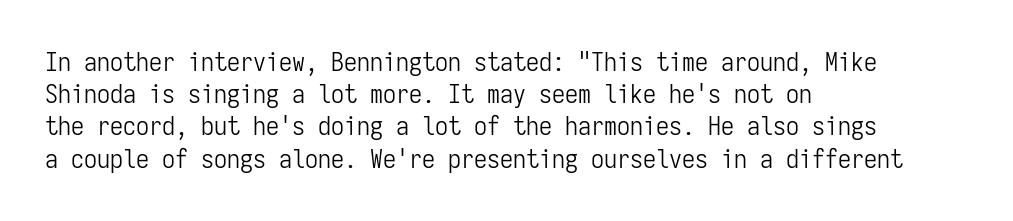
{"italic": "no", "bold": "no", "underline": "no", "align": "left", "line_spacing_ratio": 1.24, "letter_spacing": "normal", "letter_spacing_em": 0.0, "glyph_px": 26}
